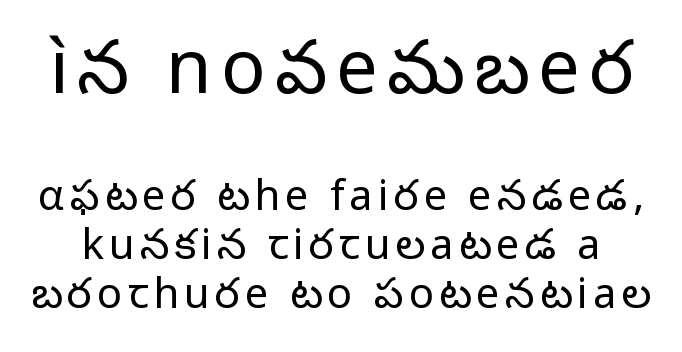
Q: Is the text bold? A: No.
Q: Is the text italic (slanted)? A: No, it is upright.
Q: Is the typeface a serif or a sans-serif typeface? A: Sans-serif.
Q: Is the text underlined? A: No.
Q: Which block of text is set in a larger size, the first (top) or the second (bottom)? A: The first (top) one.
Q: Width (condensed, normal, or wide)? A: Normal.
Q: Stroke contrast? A: Low.
Q: x-height? A: Medium.
Q: Monospaced? A: No.
